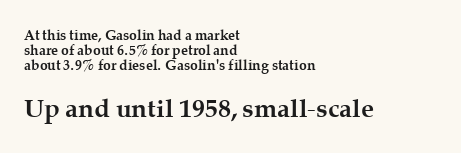
{"italic": "no", "bold": "yes", "underline": "no", "align": "left", "line_spacing": "tight", "line_spacing_ratio": 1.06, "letter_spacing": "normal", "letter_spacing_em": 0.0, "larger_block": "second", "size_ratio": 1.86, "glyph_px": 26}
